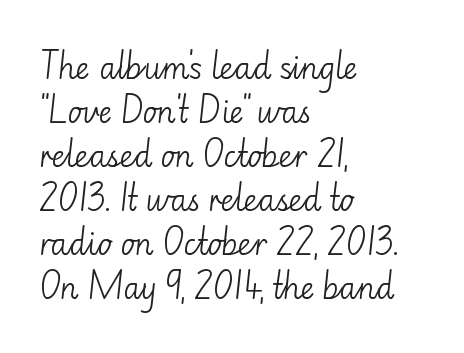
The string is rendered with underlining switched off. Is this a sans? Yes — the strokes have no serifs. The ragged edge is on the right, which tells us the setting is flush left. Honestly, the letter spacing is just normal — you wouldn't notice it.
